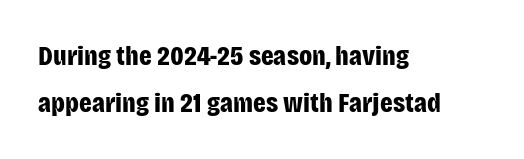
This sample is left-justified, so line endings fall wherever the words run out. One glance says typical: line gaps are just what's usual. The type is set solid horizontally, with unmodified tracking. A roman cut, with each character standing at attention. Each letter keeps its own natural width here, so spacing adapts to shape.
